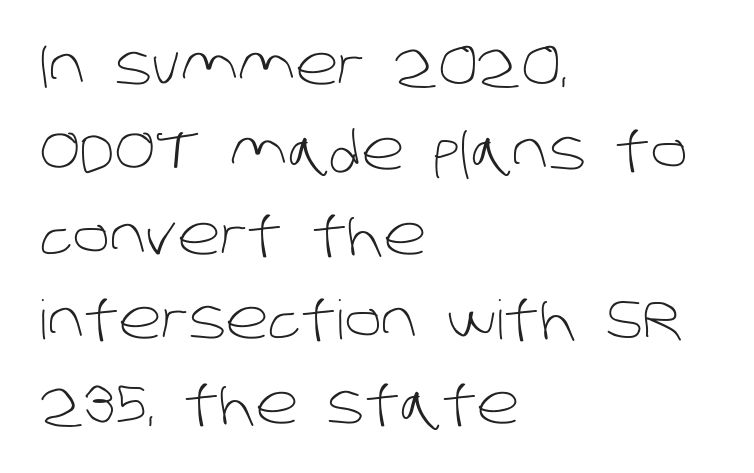
The image shows 54 px light sans-serif type; set left-aligned, normal line spacing (1.57x), normal letter spacing, not underlined; low stroke contrast and a large x-height.
